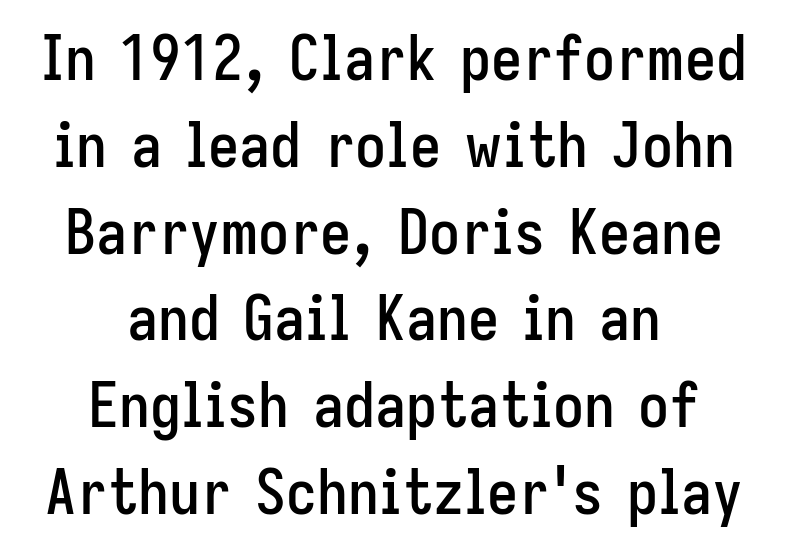
Q: Is the text italic (slanted)? A: No, it is upright.
Q: Is the typeface a serif or a sans-serif typeface? A: Sans-serif.
Q: Is the text underlined? A: No.
Q: How is the paragraph aligned? A: Centered.
Q: Is the spacing between letters normal or unusually wide? A: Normal.
Q: Is the spacing between lines tight, normal or loose? A: Normal.
Q: Width (condensed, normal, or wide)? A: Condensed.
Q: Stroke contrast? A: Low.
Q: x-height? A: Medium.
Q: Monospaced? A: No.
